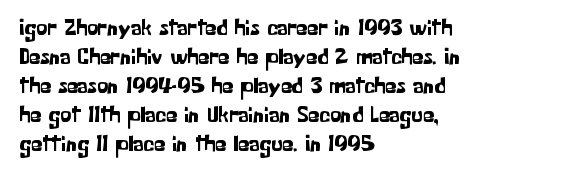
It's the straight-up-and-down kind of type. The horizontal fit of the characters is conventional and even. These lines are set flush left with a ragged right edge. Glance below the letters and you will spot only blank space.
